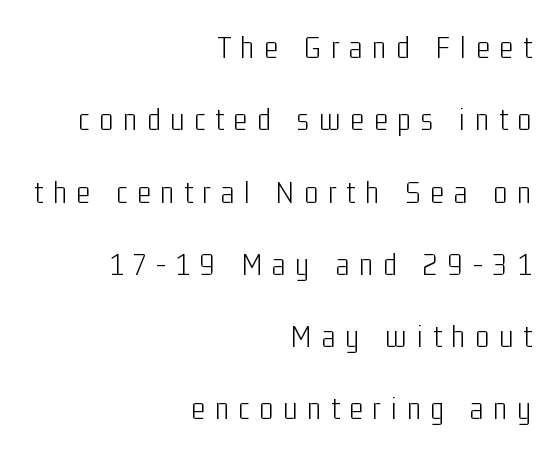
Anything drawn beneath the words? Only blank space. Interline gaps are noticeably wide in this sample. The compositor pushed each line to the right boundary. These lines are rendered in a variable-pitch font.
